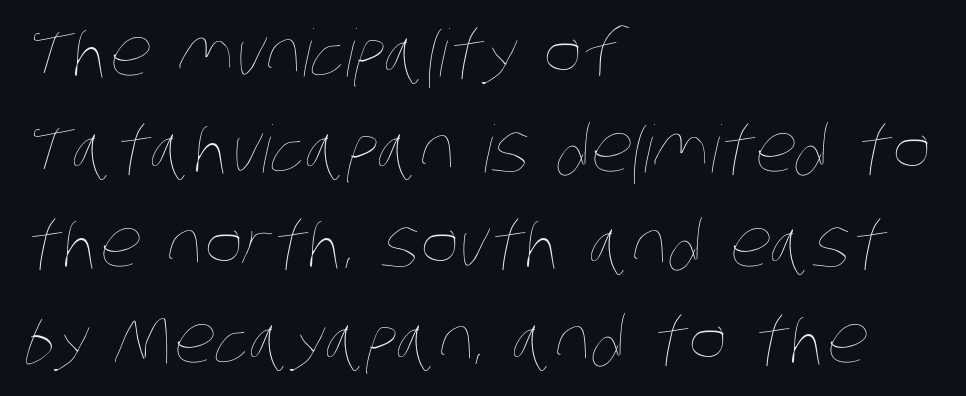
{"bold": "no", "weight": "thin", "width": "condensed", "stroke_contrast": "low", "x_height": "large", "monospaced": "no", "underline": "no", "align": "left", "line_spacing": "normal", "line_spacing_ratio": 1.47, "letter_spacing": "normal", "letter_spacing_em": 0.0, "glyph_px": 65}
